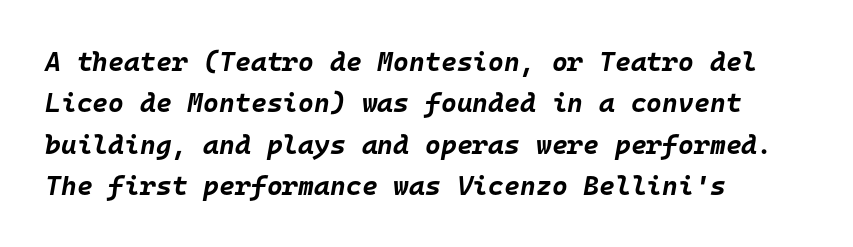
The image shows 27 px bold type, italic (leaning right); set left-aligned, normal line spacing (1.53x), normal letter spacing, not underlined.
